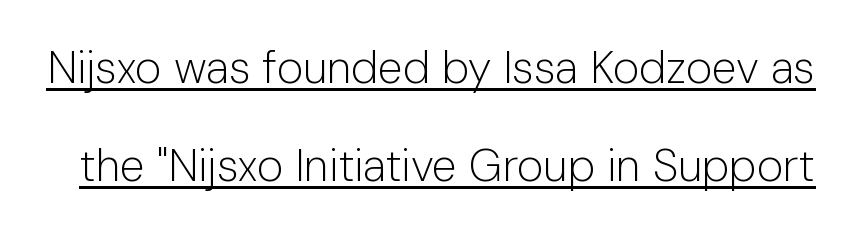
Q: Is the text bold? A: No.
Q: Is the text italic (slanted)? A: No, it is upright.
Q: Is the typeface a serif or a sans-serif typeface? A: Sans-serif.
Q: Is the text underlined? A: Yes.
Q: Is the spacing between letters normal or unusually wide? A: Normal.
Q: Is the spacing between lines tight, normal or loose? A: Loose.
Q: Width (condensed, normal, or wide)? A: Normal.
Q: Stroke contrast? A: Low.
Q: x-height? A: Medium.
Q: Monospaced? A: No.
